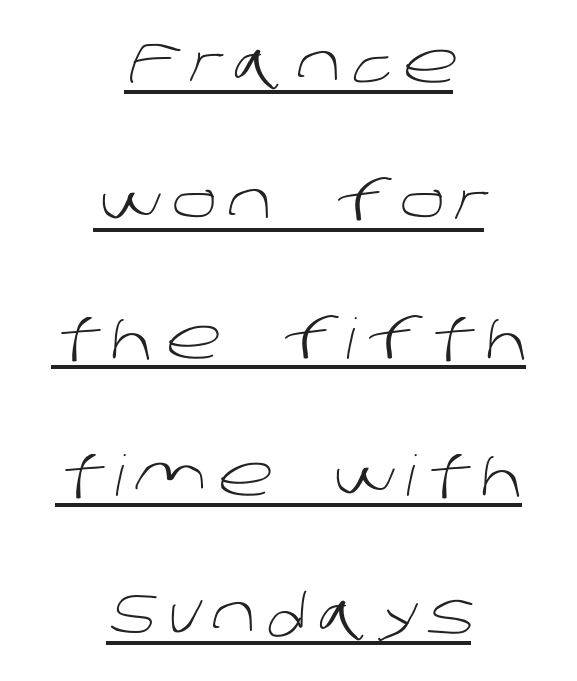
Short note: letters widely spaced. Airy leading. The whitespace from short lines is split evenly between both sides. Does the type have serifs? No, each stem ends abruptly.
